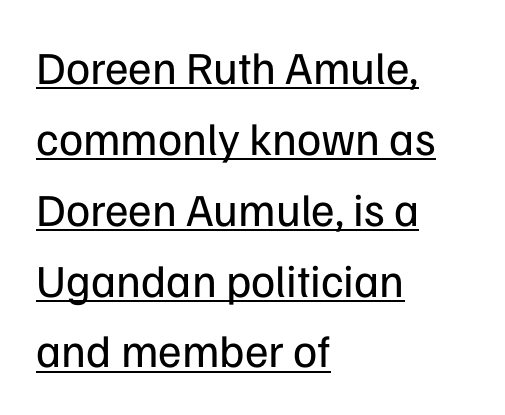
The face used here is proportionally spaced, like ordinary book or web type. The rendering uses the underline text-decoration. Caption: face not bold, strokes unweighted. The letters carry no serifs — their stems end cleanly without finishing strokes. Caption: multi-line text, flush left, ragged right. Notice how descenders clear the ascenders below comfortably — that's standard leading.
